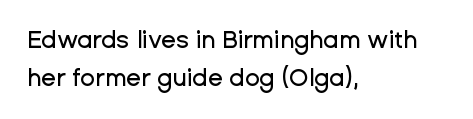
Q: Is the text italic (slanted)? A: No, it is upright.
Q: Is the text underlined? A: No.
Q: How is the paragraph aligned? A: Left-aligned.
Q: Is the spacing between letters normal or unusually wide? A: Normal.
Q: Is the spacing between lines tight, normal or loose? A: Normal.
